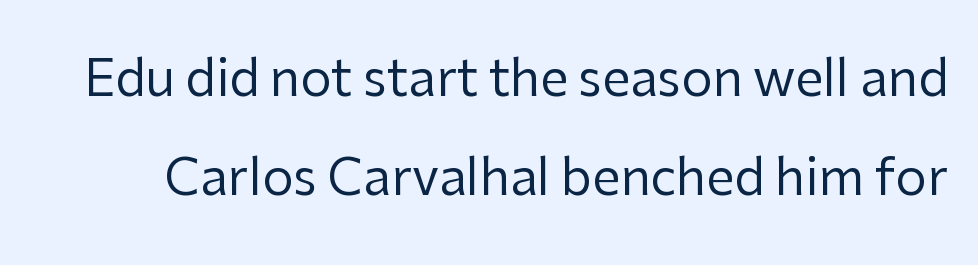
The image shows 50 px regular-weight sans-serif type, upright; set loose line spacing (1.98x), normal letter spacing, not underlined; low stroke contrast and a medium x-height.
